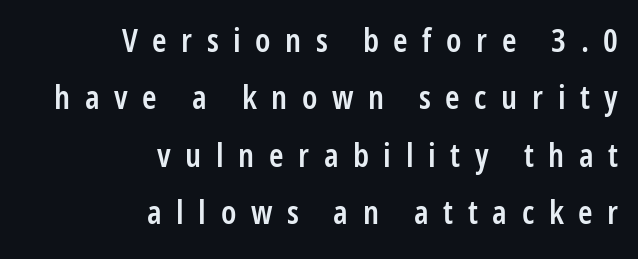
Looks like regular typesetting: each glyph gets only the width it needs. Look at the bottom of the vertical strokes: they stop flat, with no serifs. A typesetter would call this heavily tracked-out type. This rendering features lettering with no underline. The passage is arranged like a letterhead date or caption credit — flush right. No italicization has been applied; the sample stays upright.
